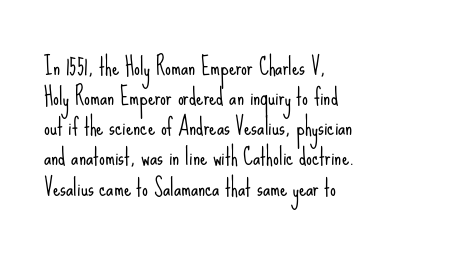
Q: Is the text bold? A: No.
Q: Is the text italic (slanted)? A: No, it is upright.
Q: Is the text underlined? A: No.
Q: How is the paragraph aligned? A: Left-aligned.
Q: Is the spacing between letters normal or unusually wide? A: Normal.
Q: Is the spacing between lines tight, normal or loose? A: Normal.
